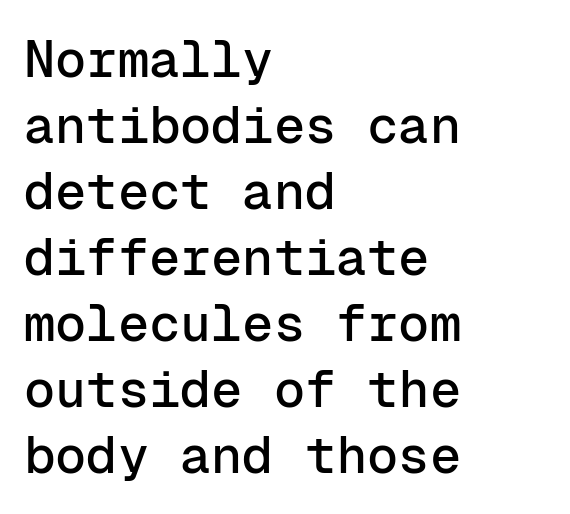
Caption: multi-line text, flush left, ragged right. Caption: standard tracking, unaltered. The glyphs are unaccompanied by any horizontal stroke below them. This sample has the even, mechanical cadence of fixed-width lettering. Nope, no serifs anywhere on these letters. You can tell it's not italic because the verticals are truly vertical.
